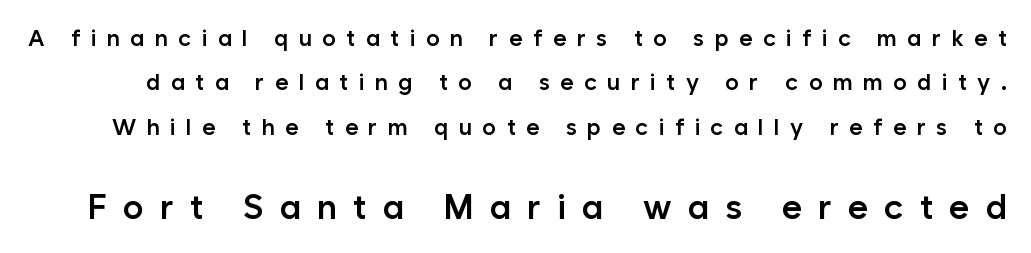
The image shows 35 px semibold sans-serif type, upright; set loose line spacing (1.93x), unusually wide letter spacing (+0.45 em), not underlined; the second (bottom) block is 1.52x larger; low stroke contrast and a medium x-height.
